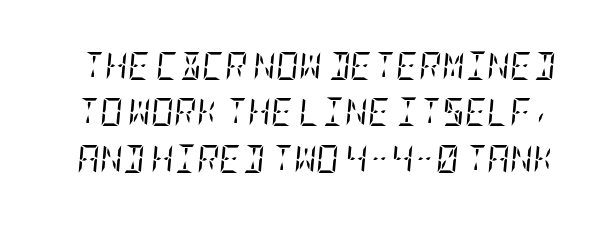
The image shows 28 px regular-weight, condensed serif type, italic (leaning right); set normal line spacing (1.66x), normal letter spacing, not underlined; low stroke contrast and a large x-height.
